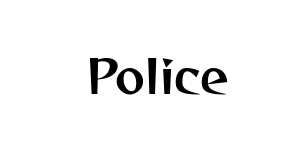
Q: Is the text italic (slanted)? A: No, it is upright.
Q: Is the typeface a serif or a sans-serif typeface? A: Sans-serif.
Q: Is the text underlined? A: No.
Q: Is the spacing between letters normal or unusually wide? A: Normal.
Q: Width (condensed, normal, or wide)? A: Normal.
Q: Stroke contrast? A: Medium.
Q: x-height? A: Medium.
Q: Monospaced? A: No.
